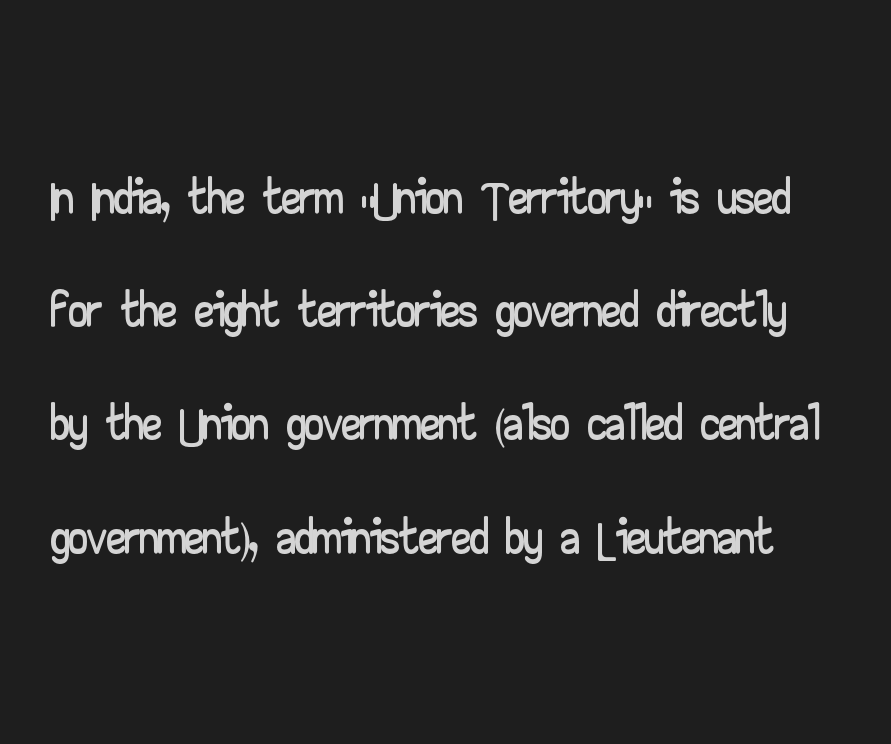
These lines are rendered in a variable-pitch font. The lines sit at an ordinary, default distance from one another. Glance below the letters and you will spot only blank space. Examine the stroke ends and you'll find no serifs.
